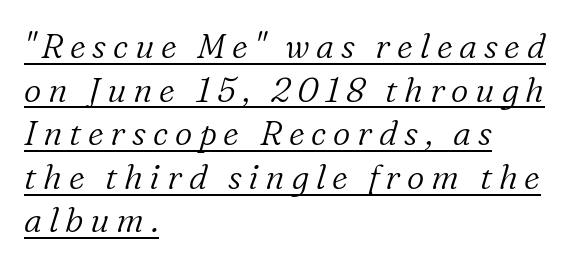
Q: Is the text bold? A: No.
Q: Is the text italic (slanted)? A: Yes, it leans right by about 16 degrees.
Q: Is the typeface a serif or a sans-serif typeface? A: Serif.
Q: Is the text underlined? A: Yes.
Q: How is the paragraph aligned? A: Left-aligned.
Q: Is the spacing between letters normal or unusually wide? A: Unusually wide.
Q: Is the spacing between lines tight, normal or loose? A: Normal.
Q: Width (condensed, normal, or wide)? A: Normal.
Q: Stroke contrast? A: Low.
Q: x-height? A: Medium.
Q: Monospaced? A: No.
